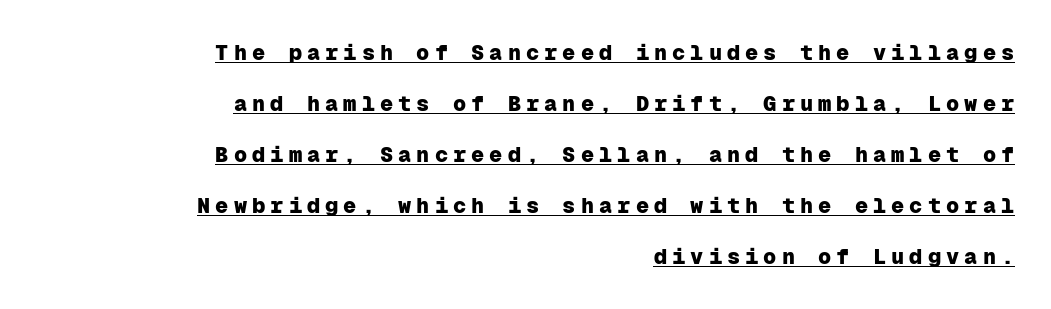
The image shows 22 px bold type, upright; set right-aligned, loose line spacing (2.32x), unusually wide letter spacing (+0.23 em), underlined.
